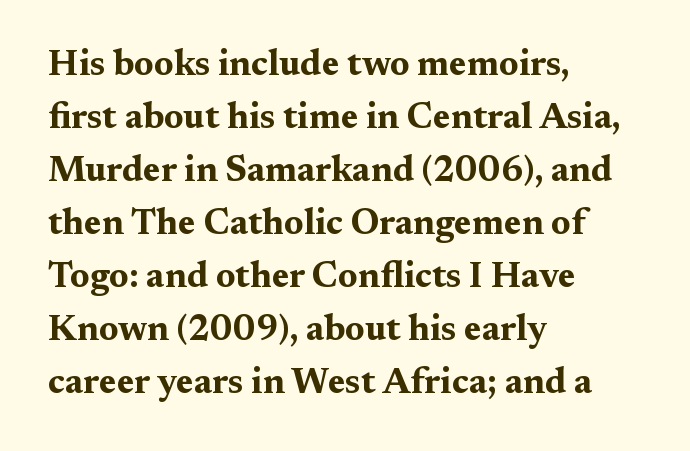
{"serif": "yes", "italic": "no", "bold": "yes", "weight": "bold", "width": "wide", "stroke_contrast": "medium", "x_height": "medium", "monospaced": "no", "underline": "no", "align": "left", "line_spacing": "normal", "line_spacing_ratio": 1.47, "letter_spacing": "normal", "letter_spacing_em": 0.0, "glyph_px": 36}
